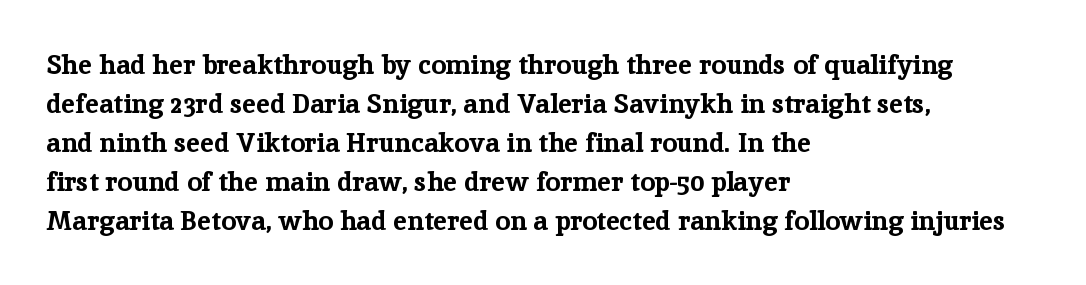
Line starts are locked; line ends wander. On the weight axis this lands at bold, roughly 700. Italic: no, the glyphs are upright roman. Glance below the letters and you will spot only blank space.
